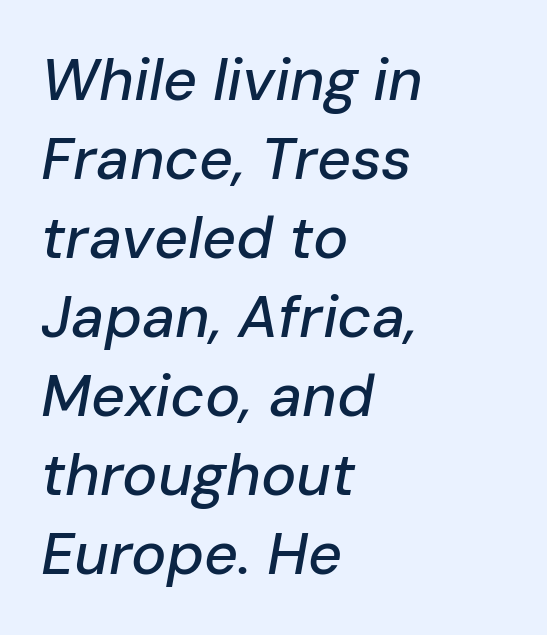
{"italic": "yes", "lean": "right", "slant_degrees": 10, "width": "normal", "stroke_contrast": "low", "x_height": "medium", "monospaced": "no", "underline": "no", "align": "left", "line_spacing": "normal", "line_spacing_ratio": 1.34, "letter_spacing": "normal", "letter_spacing_em": 0.0, "glyph_px": 59}
